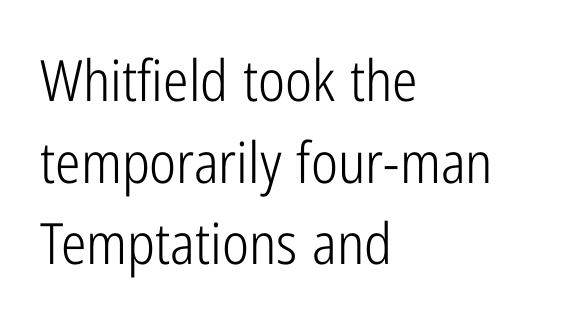
The image shows 57 px light, condensed sans-serif type, upright; set left-aligned, normal line spacing (1.43x), normal letter spacing, not underlined; low stroke contrast and a medium x-height.
